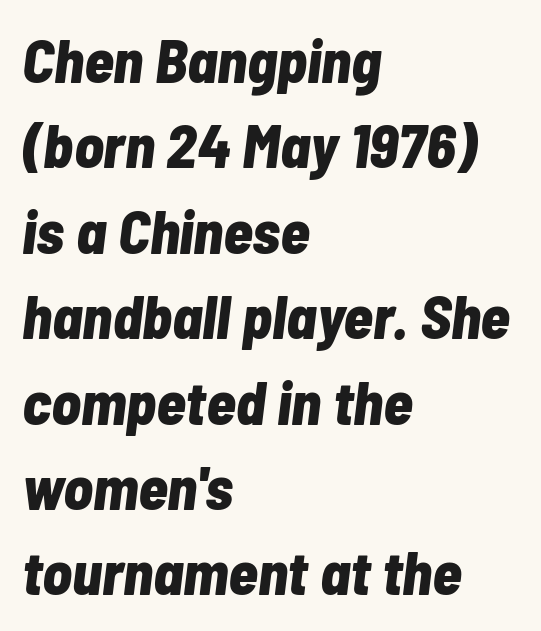
The image shows 61 px bold, condensed type, italic (leaning right); set left-aligned, normal line spacing (1.4x), normal letter spacing, not underlined; low stroke contrast and a medium x-height.
